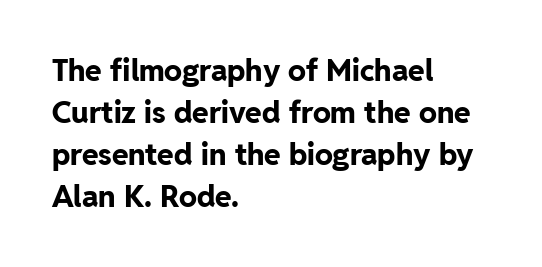
{"serif": "no", "italic": "no", "bold": "yes", "weight": "bold", "width": "normal", "stroke_contrast": "low", "x_height": "medium", "monospaced": "no", "underline": "no", "align": "left", "line_spacing": "normal", "line_spacing_ratio": 1.4, "letter_spacing": "normal", "letter_spacing_em": 0.0, "glyph_px": 30}
